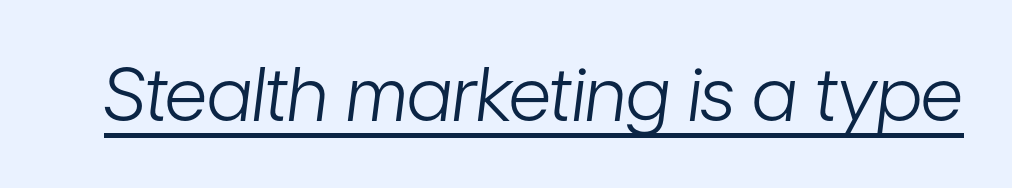
{"italic": "yes", "lean": "right", "slant_degrees": 7, "bold": "no", "weight": "light", "width": "condensed", "stroke_contrast": "low", "x_height": "medium", "monospaced": "no", "underline": "yes", "letter_spacing": "normal", "letter_spacing_em": 0.0, "glyph_px": 74}
